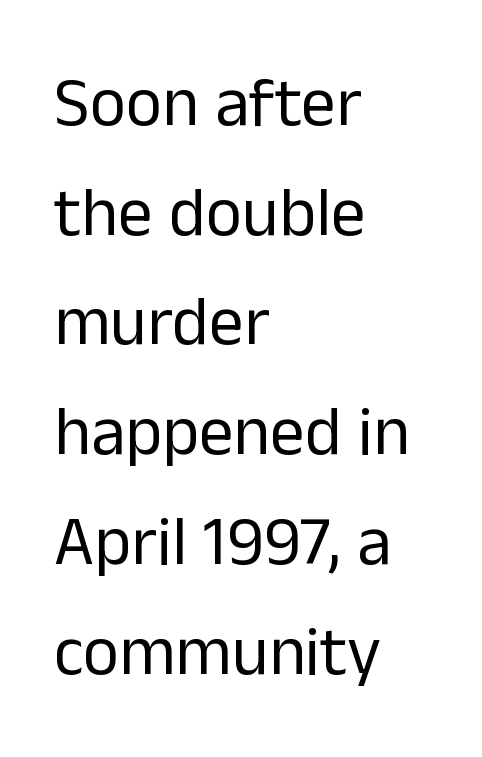
Q: Is the text bold? A: No.
Q: Is the text italic (slanted)? A: No, it is upright.
Q: Is the typeface a serif or a sans-serif typeface? A: Sans-serif.
Q: Is the text underlined? A: No.
Q: How is the paragraph aligned? A: Left-aligned.
Q: Is the spacing between letters normal or unusually wide? A: Normal.
Q: Is the spacing between lines tight, normal or loose? A: Normal.
Q: Width (condensed, normal, or wide)? A: Normal.
Q: Stroke contrast? A: Low.
Q: x-height? A: Medium.
Q: Monospaced? A: No.
